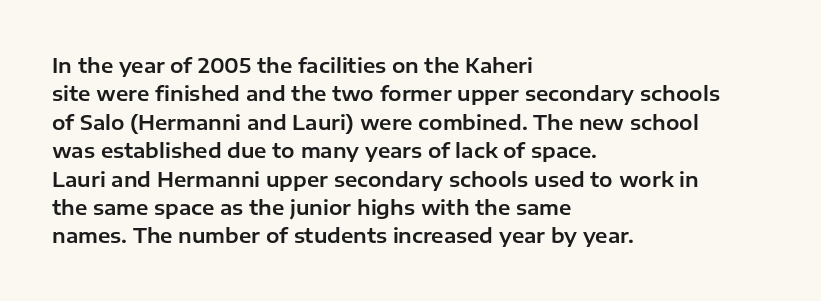
{"italic": "no", "underline": "no", "align": "left", "line_spacing": "normal", "line_spacing_ratio": 1.42, "letter_spacing": "normal", "letter_spacing_em": 0.0, "glyph_px": 20}
